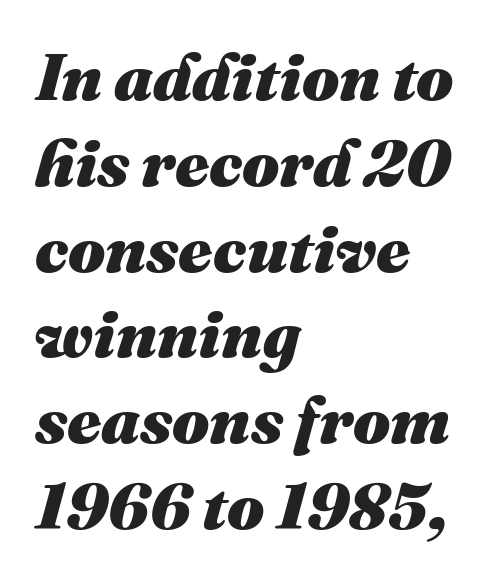
A typesetter would call this zero additional tracking. These lines are rendered in a variable-pitch font. I'd describe the lettering as bold — thick and assertive. Compared with typical paragraphs, the rows here are spaced about the same. The passage shown leans; its letterforms are oblique. The specimen omits any rule beneath the text block's lines.
